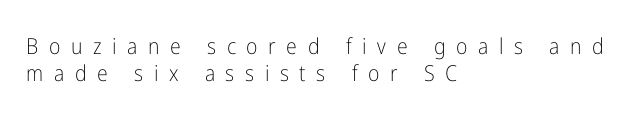
The image shows 22 px text type, upright; set left-aligned, line spacing 1.23x, unusually wide letter spacing (+0.48 em), not underlined.
